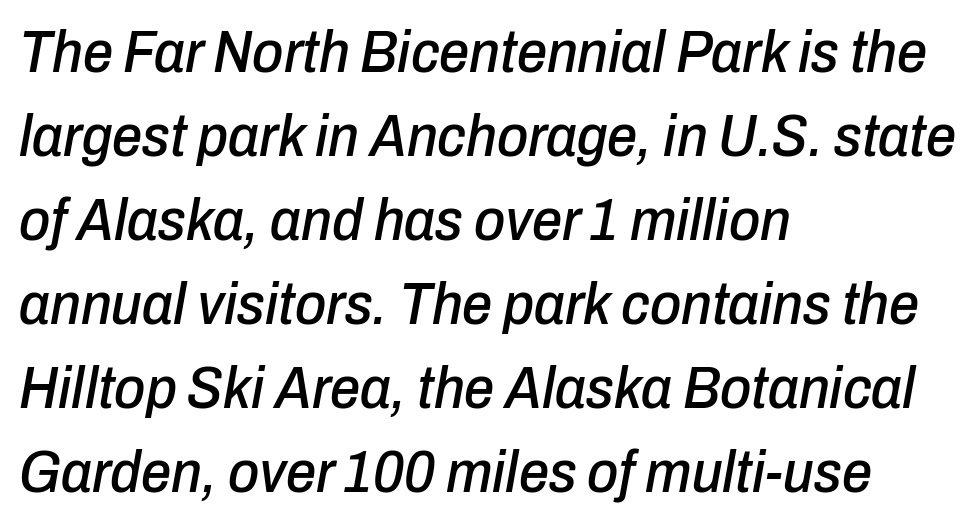
The rendering applies a slant to the glyphs. Left-aligned paragraph, ragged on the right. The glyphs are unaccompanied by any horizontal stroke below them. Spacing verdict: proportional, widths tailored to each character. Does extra space separate the letters? No, they use regular spacing. The designer left line spacing at the default.
